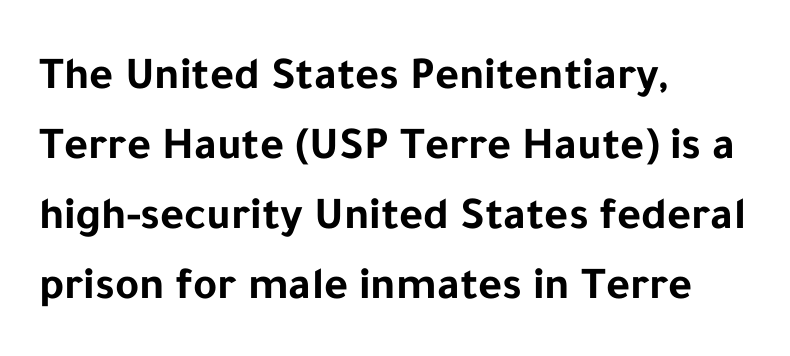
The image shows 46 px bold sans-serif type, upright; set left-aligned, normal line spacing (1.52x), normal letter spacing, not underlined; low stroke contrast and a medium x-height.
